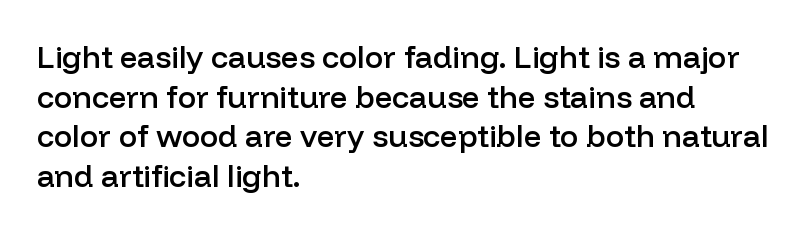
Regarding serifs, this sample does without them. Honestly, the row spacing looks completely unremarkable. You could not count columns in this text — the font is proportionally spaced. Spacing between characters is what you'd get straight out of the box. Line starts are locked; line ends wander.
